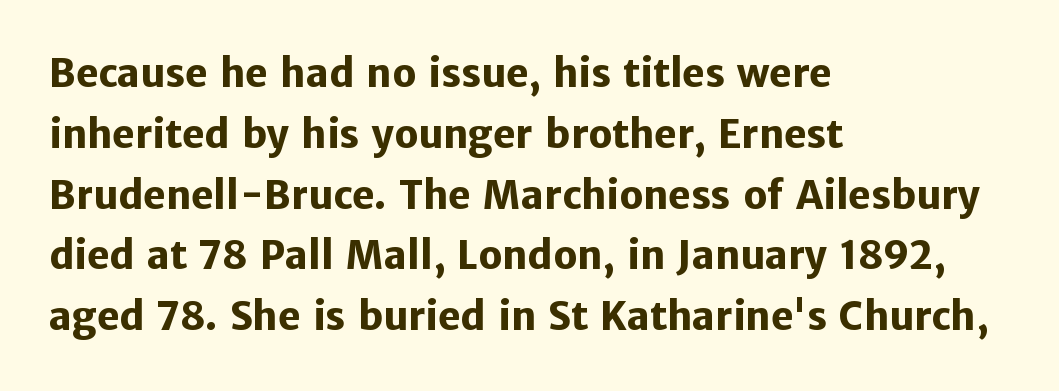
The image shows 38 px heavy sans-serif type, upright; set left-aligned, normal line spacing (1.6x), normal letter spacing, not underlined; low stroke contrast and a medium x-height.
